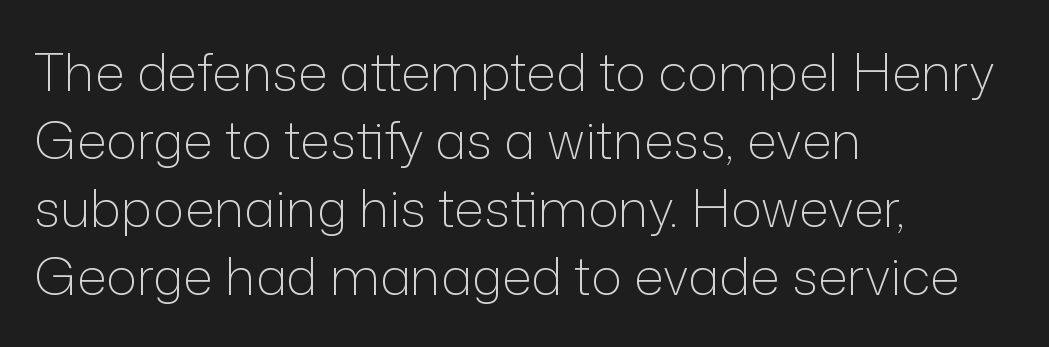
Q: Is the text bold? A: No.
Q: Is the text italic (slanted)? A: No, it is upright.
Q: Is the typeface a serif or a sans-serif typeface? A: Sans-serif.
Q: Is the text underlined? A: No.
Q: How is the paragraph aligned? A: Left-aligned.
Q: Is the spacing between letters normal or unusually wide? A: Normal.
Q: Is the spacing between lines tight, normal or loose? A: Normal.
Q: Width (condensed, normal, or wide)? A: Normal.
Q: Stroke contrast? A: Low.
Q: x-height? A: Medium.
Q: Monospaced? A: No.
